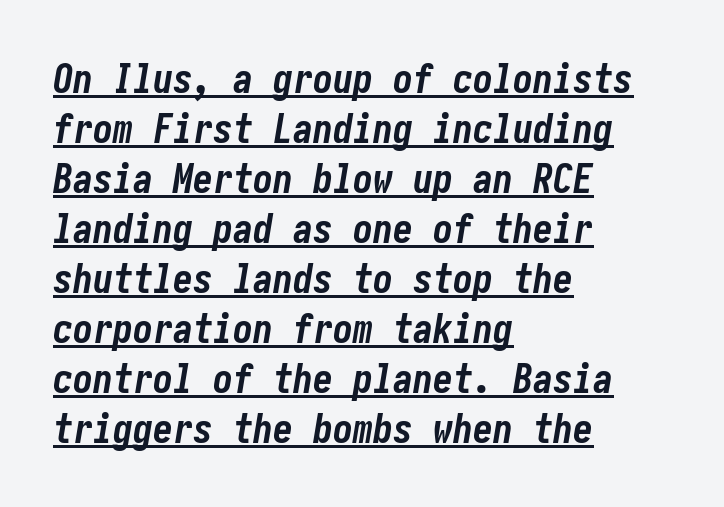
The image shows 40 px bold, condensed type, italic (leaning right); set left-aligned, normal line spacing (1.25x), normal letter spacing, underlined; low stroke contrast and a medium x-height.
